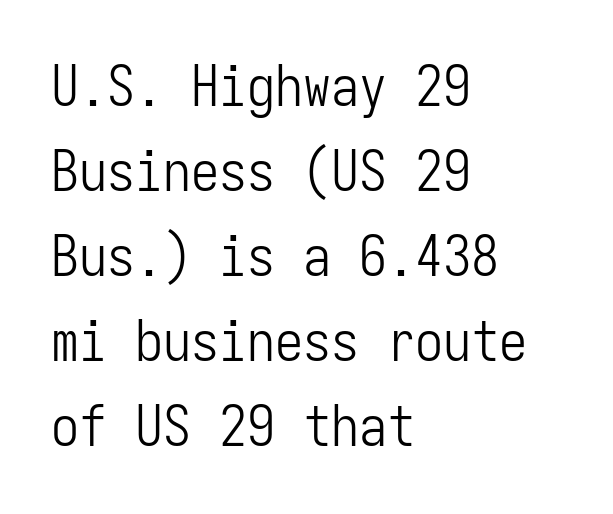
One glance says typical: line gaps are just what's usual. The rendering anchors every line to the left-hand side. Nobody drew a line under any word here. Looks like terminal output: every glyph gets an equal slot. Look at the tracking — it's just the regular setting, nothing added. Is this a sans? Yes — the strokes have no serifs.
